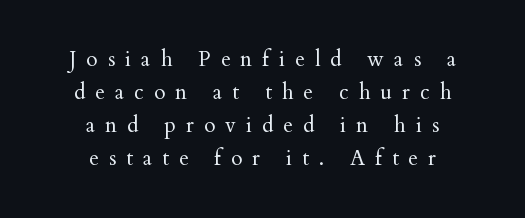
This is roman type, the default non-slanted kind. This sample keeps an unexceptional amount of space between lines. Tracking value appears strongly positive — letters spread wide. This rendering features lettering with no underline. No letter is thick-stroked: the sample isn't bold.
